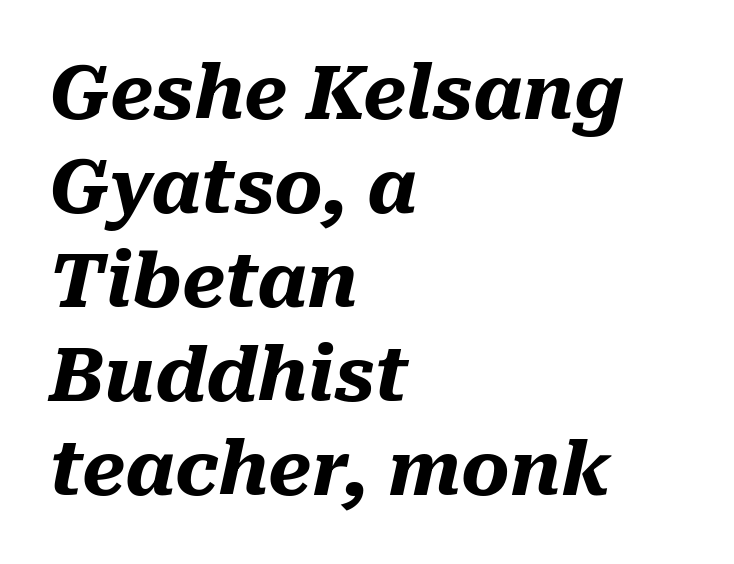
The image shows 74 px heavy type, italic (leaning right); set left-aligned, normal line spacing (1.27x), normal letter spacing, not underlined; medium stroke contrast and a medium x-height.
